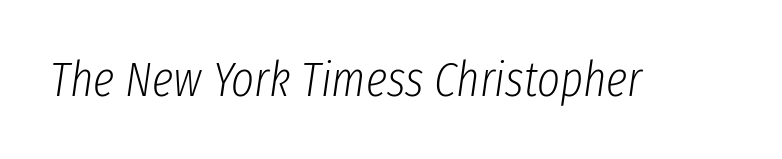
Q: Is the text bold? A: No.
Q: Is the text italic (slanted)? A: Yes, it leans right by about 8 degrees.
Q: Is the text underlined? A: No.
Q: Is the spacing between letters normal or unusually wide? A: Normal.
Q: Width (condensed, normal, or wide)? A: Condensed.
Q: Stroke contrast? A: Low.
Q: x-height? A: Medium.
Q: Monospaced? A: No.
